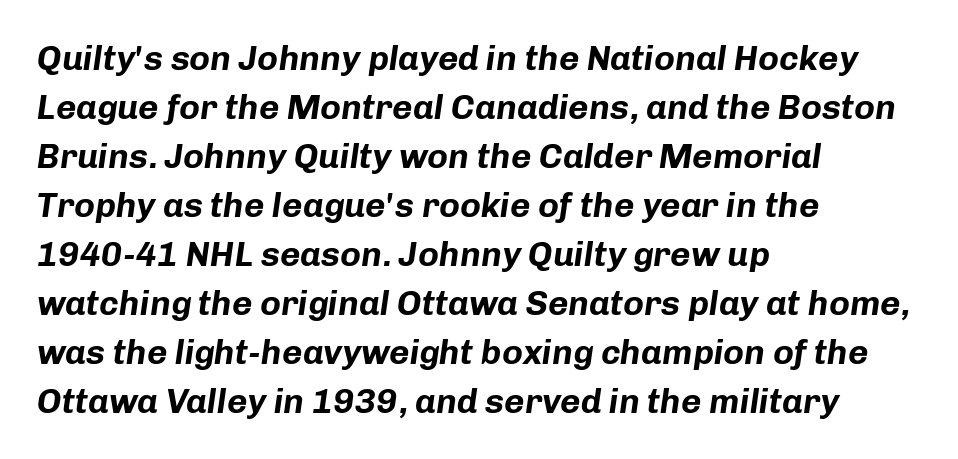
Q: Is the text bold? A: Yes.
Q: Is the text italic (slanted)? A: Yes, it leans right by about 8 degrees.
Q: Is the text underlined? A: No.
Q: How is the paragraph aligned? A: Left-aligned.
Q: Is the spacing between letters normal or unusually wide? A: Normal.
Q: Is the spacing between lines tight, normal or loose? A: Normal.
Q: Width (condensed, normal, or wide)? A: Normal.
Q: Stroke contrast? A: Low.
Q: x-height? A: Medium.
Q: Monospaced? A: No.
